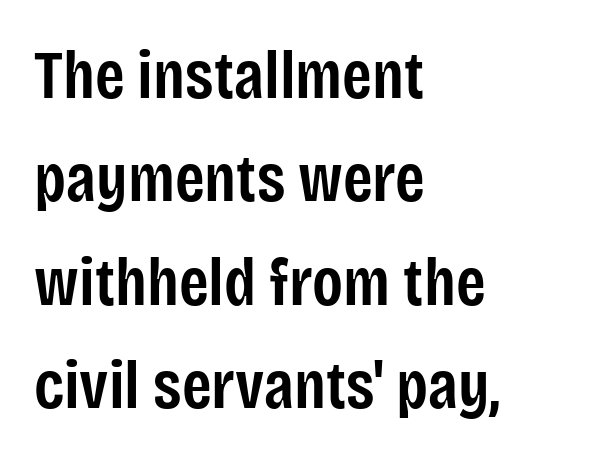
Heft: intermediate — a semibold. Regarding serifs, this sample does without them. The vertical gap from one line to the next is medium. A student would call this left alignment; a typographer would say flush left, rag right. Spacing verdict: proportional, widths tailored to each character. Nope, not italic — everything's standing straight.
